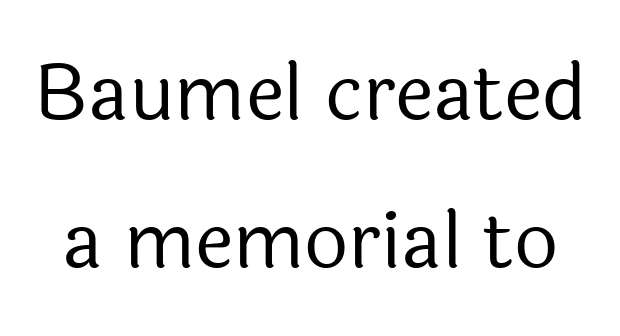
Q: Is the text bold? A: No.
Q: Is the text italic (slanted)? A: No, it is upright.
Q: Is the typeface a serif or a sans-serif typeface? A: Sans-serif.
Q: Is the text underlined? A: No.
Q: Is the spacing between letters normal or unusually wide? A: Normal.
Q: Is the spacing between lines tight, normal or loose? A: Loose.
Q: Width (condensed, normal, or wide)? A: Normal.
Q: x-height? A: Medium.
Q: Monospaced? A: No.
